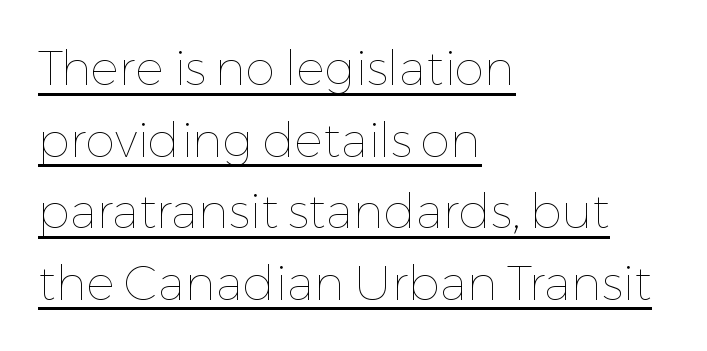
{"italic": "no", "bold": "no", "weight": "thin", "width": "normal", "stroke_contrast": "low", "x_height": "medium", "monospaced": "no", "underline": "yes", "align": "left", "line_spacing": "normal", "line_spacing_ratio": 1.49, "letter_spacing": "normal", "letter_spacing_em": 0.0, "glyph_px": 48}
